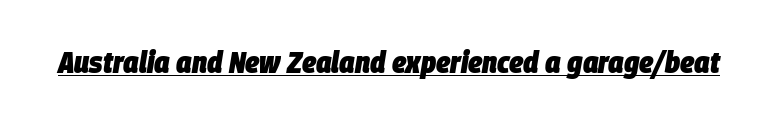
{"italic": "yes", "lean": "right", "slant_degrees": 9, "bold": "yes", "weight": "heavy", "width": "condensed", "stroke_contrast": "low", "x_height": "large", "monospaced": "no", "underline": "yes", "letter_spacing": "normal", "letter_spacing_em": 0.0, "glyph_px": 31}
